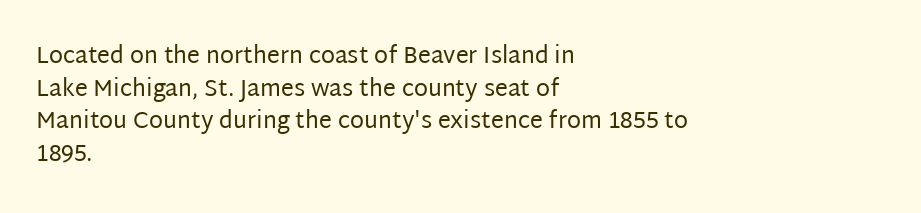
{"italic": "no", "bold": "no", "underline": "no", "align": "left", "line_spacing": "normal", "line_spacing_ratio": 1.42, "letter_spacing": "normal", "letter_spacing_em": 0.0, "glyph_px": 23}
